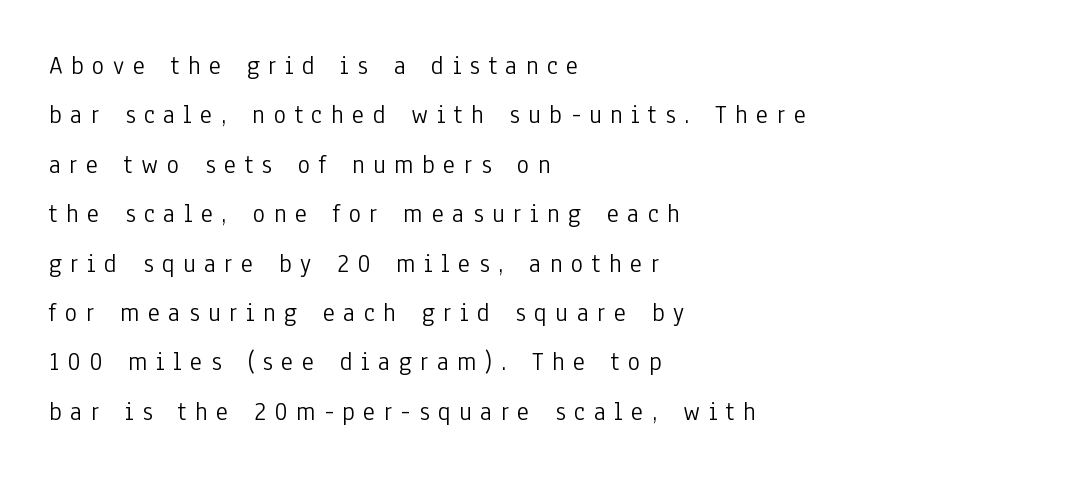
Q: Is the text bold? A: No.
Q: Is the text italic (slanted)? A: No, it is upright.
Q: Is the text underlined? A: No.
Q: How is the paragraph aligned? A: Left-aligned.
Q: Is the spacing between letters normal or unusually wide? A: Unusually wide.
Q: Is the spacing between lines tight, normal or loose? A: Loose.
